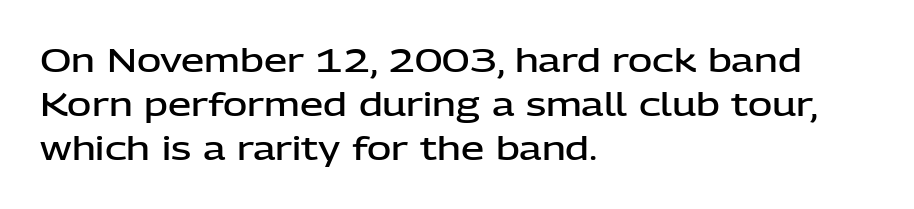
Q: Is the text bold? A: Semi-bold.
Q: Is the text italic (slanted)? A: No, it is upright.
Q: Is the typeface a serif or a sans-serif typeface? A: Sans-serif.
Q: Is the text underlined? A: No.
Q: How is the paragraph aligned? A: Left-aligned.
Q: Is the spacing between letters normal or unusually wide? A: Normal.
Q: Is the spacing between lines tight, normal or loose? A: Normal.
Q: Width (condensed, normal, or wide)? A: Normal.
Q: Stroke contrast? A: Low.
Q: x-height? A: Medium.
Q: Monospaced? A: No.
